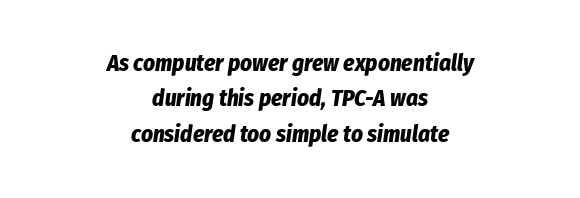
The image shows 23 px bold type, italic (leaning right); set centered, normal line spacing (1.54x), normal letter spacing, not underlined.
